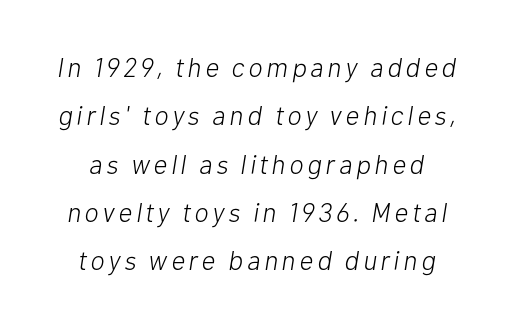
The image shows 27 px text type, italic (leaning right); set line spacing 1.79x, not underlined.
